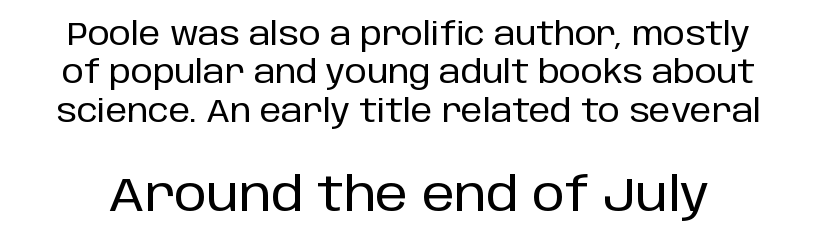
{"serif": "no", "italic": "no", "width": "normal", "stroke_contrast": "low", "x_height": "large", "monospaced": "no", "underline": "no", "line_spacing_ratio": 1.24, "letter_spacing": "normal", "letter_spacing_em": 0.0, "larger_block": "second", "size_ratio": 1.52, "glyph_px": 47}
